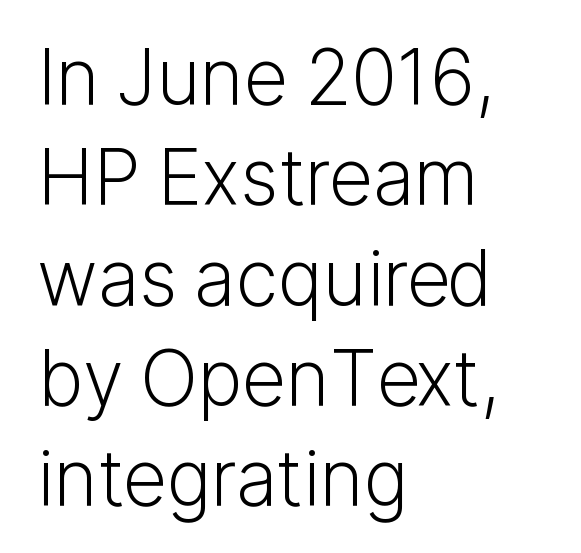
The image shows 76 px light sans-serif type, upright; set left-aligned, normal line spacing (1.32x), normal letter spacing, not underlined; low stroke contrast and a medium x-height.
